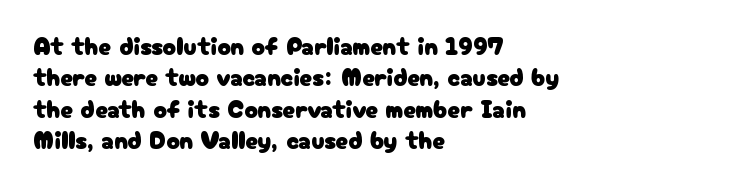
{"italic": "no", "underline": "no", "align": "left", "line_spacing": "normal", "line_spacing_ratio": 1.26, "letter_spacing": "normal", "letter_spacing_em": 0.0, "glyph_px": 25}
